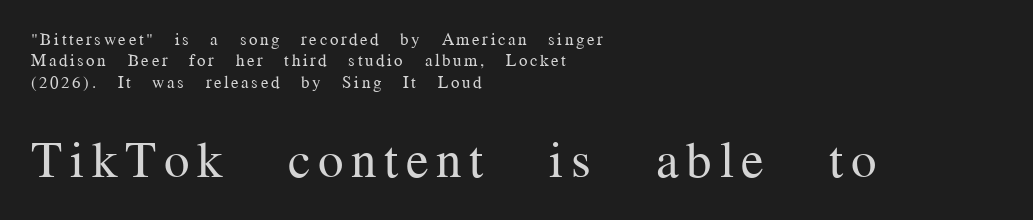
Q: Is the text bold? A: No.
Q: Is the text italic (slanted)? A: No, it is upright.
Q: Is the typeface a serif or a sans-serif typeface? A: Serif.
Q: Is the text underlined? A: No.
Q: How is the paragraph aligned? A: Left-aligned.
Q: Is the spacing between lines tight, normal or loose? A: Normal.
Q: Which block of text is set in a larger size, the first (top) or the second (bottom)? A: The second (bottom) one.
Q: Width (condensed, normal, or wide)? A: Normal.
Q: Stroke contrast? A: Medium.
Q: x-height? A: Medium.
Q: Monospaced? A: No.
